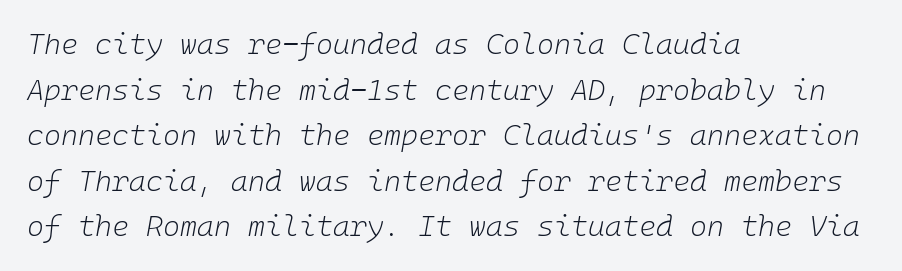
The image shows 29 px light type, italic (leaning right); set left-aligned, normal line spacing (1.57x), normal letter spacing, not underlined; low stroke contrast and a medium x-height.
